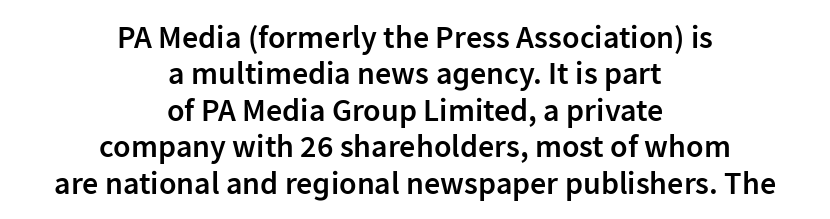
Varying glyph widths throughout — classic text-font behaviour. To sum up the face: it is a sans, with no serifs. Look at the tracking — it's just the regular setting, nothing added. The whitespace from short lines is split evenly between both sides.
